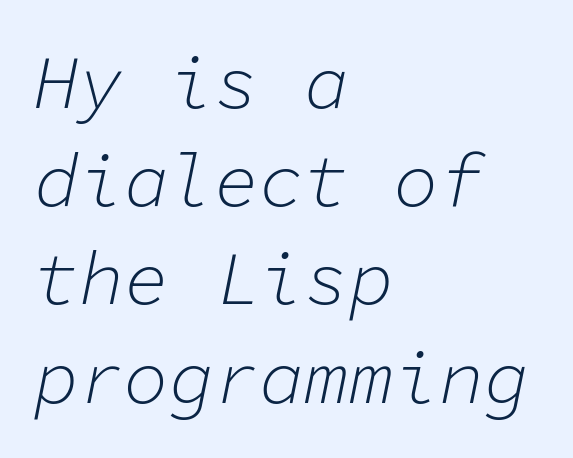
Q: Is the text bold? A: No.
Q: Is the text italic (slanted)? A: Yes, it leans right by about 11 degrees.
Q: Is the text underlined? A: No.
Q: How is the paragraph aligned? A: Left-aligned.
Q: Is the spacing between letters normal or unusually wide? A: Normal.
Q: Is the spacing between lines tight, normal or loose? A: Normal.
Q: Width (condensed, normal, or wide)? A: Normal.
Q: Stroke contrast? A: Low.
Q: x-height? A: Medium.
Q: Monospaced? A: Yes.
